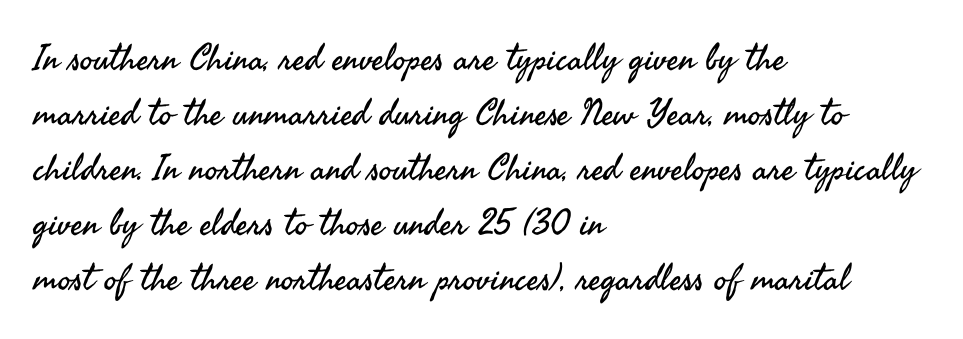
Q: Is the text bold? A: No.
Q: Is the text italic (slanted)? A: Yes.
Q: Is the typeface a serif or a sans-serif typeface? A: Sans-serif.
Q: Is the text underlined? A: No.
Q: How is the paragraph aligned? A: Left-aligned.
Q: Is the spacing between letters normal or unusually wide? A: Normal.
Q: Is the spacing between lines tight, normal or loose? A: Normal.
Q: Width (condensed, normal, or wide)? A: Normal.
Q: Stroke contrast? A: Medium.
Q: x-height? A: Small.
Q: Monospaced? A: No.
